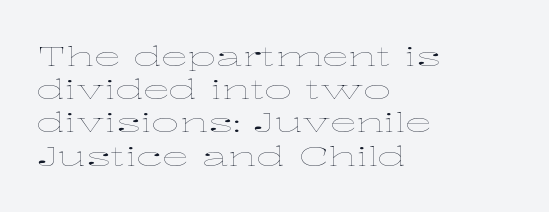
{"italic": "no", "bold": "no", "underline": "no", "align": "left", "line_spacing_ratio": 1.23, "letter_spacing": "normal", "letter_spacing_em": 0.0, "glyph_px": 27}
